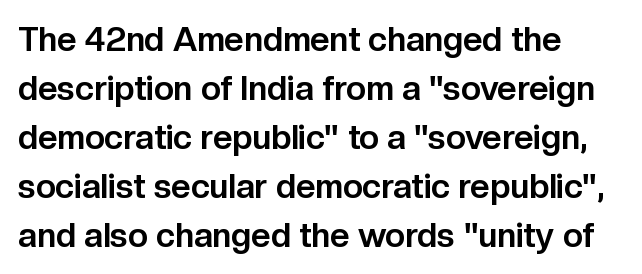
The image shows 34 px bold sans-serif type, upright; set left-aligned, normal line spacing (1.44x), normal letter spacing, not underlined; low stroke contrast and a medium x-height.
